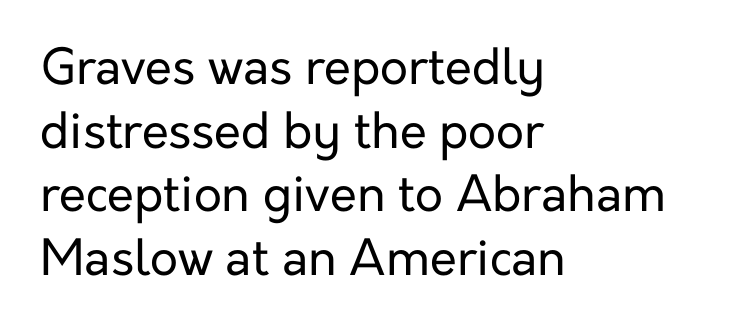
The image shows 49 px regular-weight sans-serif type, upright; set left-aligned, normal line spacing (1.3x), normal letter spacing, not underlined; low stroke contrast and a medium x-height.
